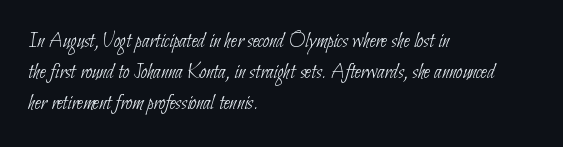
The image shows 22 px text type; set left-aligned, normal line spacing (1.42x), normal letter spacing, not underlined.
